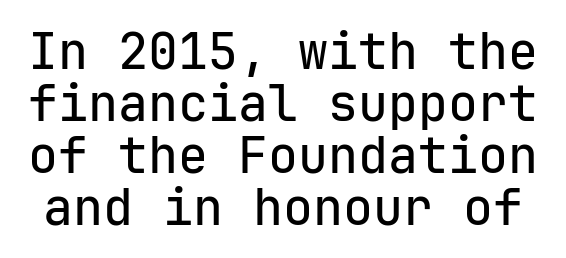
{"serif": "no", "italic": "no", "width": "normal", "stroke_contrast": "low", "x_height": "medium", "monospaced": "yes", "underline": "no", "line_spacing": "tight", "line_spacing_ratio": 1.04, "letter_spacing": "normal", "letter_spacing_em": 0.0, "glyph_px": 50}
